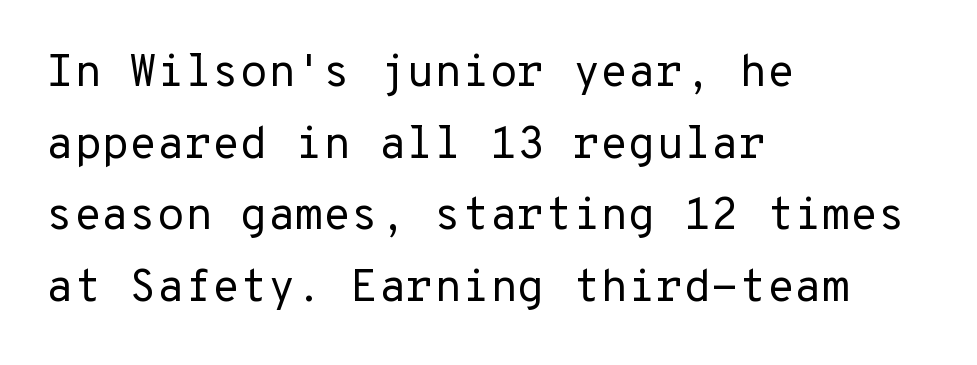
The image shows 45 px regular-weight sans-serif type, upright; set left-aligned, normal line spacing (1.59x), normal letter spacing, not underlined; low stroke contrast and a medium x-height.
